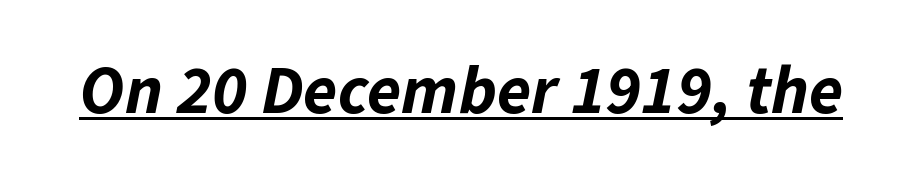
The image shows 69 px bold type, italic (leaning right); set normal letter spacing, underlined; low stroke contrast and a medium x-height.
